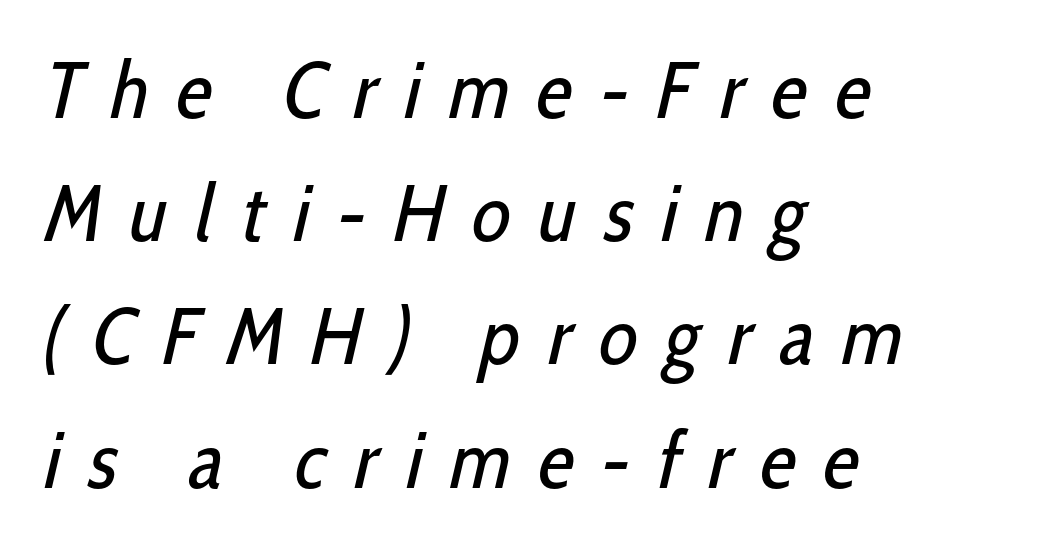
The image shows 80 px regular-weight, condensed sans-serif type; set left-aligned, normal line spacing (1.54x), unusually wide letter spacing (+0.35 em), not underlined; low stroke contrast and a medium x-height.
